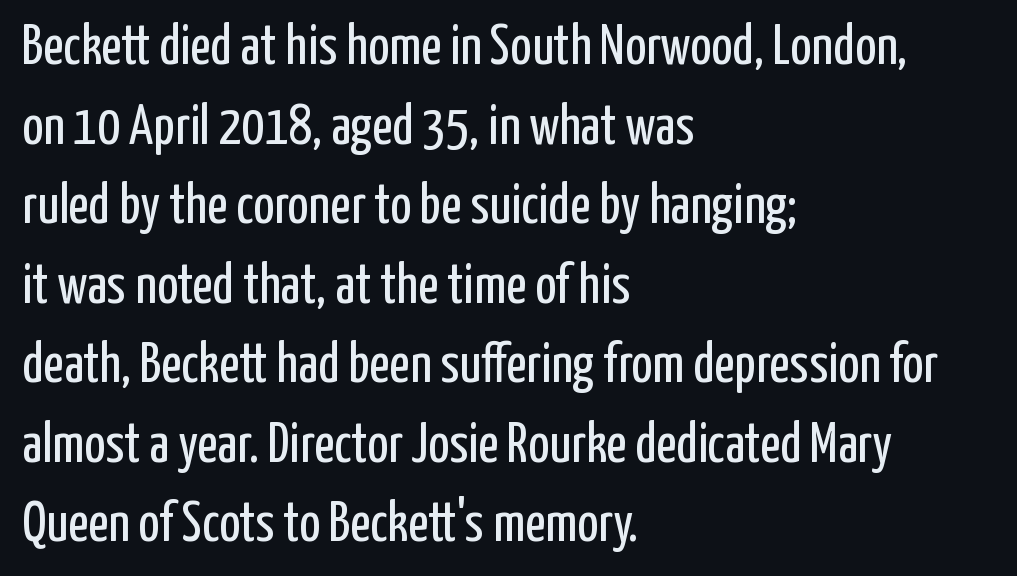
Q: Is the text bold? A: No.
Q: Is the text italic (slanted)? A: No, it is upright.
Q: Is the typeface a serif or a sans-serif typeface? A: Sans-serif.
Q: Is the text underlined? A: No.
Q: How is the paragraph aligned? A: Left-aligned.
Q: Is the spacing between letters normal or unusually wide? A: Normal.
Q: Is the spacing between lines tight, normal or loose? A: Normal.
Q: Width (condensed, normal, or wide)? A: Condensed.
Q: Stroke contrast? A: Low.
Q: x-height? A: Medium.
Q: Monospaced? A: No.
